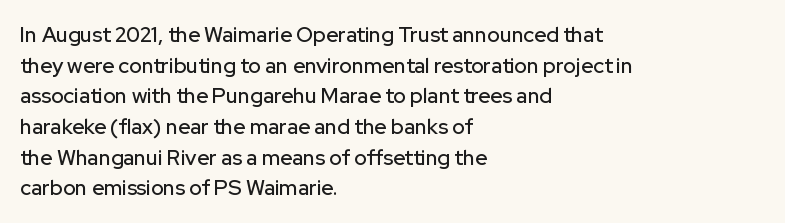
Q: Is the text italic (slanted)? A: No, it is upright.
Q: Is the text underlined? A: No.
Q: How is the paragraph aligned? A: Left-aligned.
Q: Is the spacing between letters normal or unusually wide? A: Normal.
Q: Is the spacing between lines tight, normal or loose? A: Normal.
